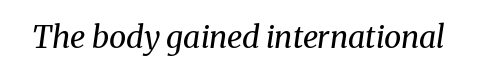
You can tell it's italic because the verticals aren't actually vertical. You could call the tracking neutral — neither tight nor loose. The font sits on the lighter half of the weight spectrum, regular included. Observe the serifs anchoring each vertical stroke in this sample. Is this a fixed-width face? No — the glyphs have proportional, varying widths. Words float on clear page, feet unadorned.
